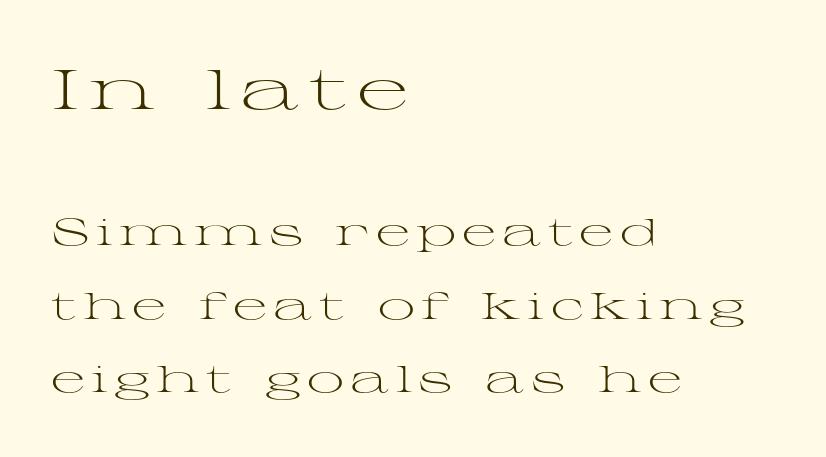
Q: Is the text bold? A: No.
Q: Is the text italic (slanted)? A: No, it is upright.
Q: Is the typeface a serif or a sans-serif typeface? A: Serif.
Q: Is the text underlined? A: No.
Q: How is the paragraph aligned? A: Left-aligned.
Q: Is the spacing between lines tight, normal or loose? A: Loose.
Q: Which block of text is set in a larger size, the first (top) or the second (bottom)? A: The first (top) one.
Q: Width (condensed, normal, or wide)? A: Wide.
Q: Stroke contrast? A: Medium.
Q: x-height? A: Medium.
Q: Monospaced? A: No.
